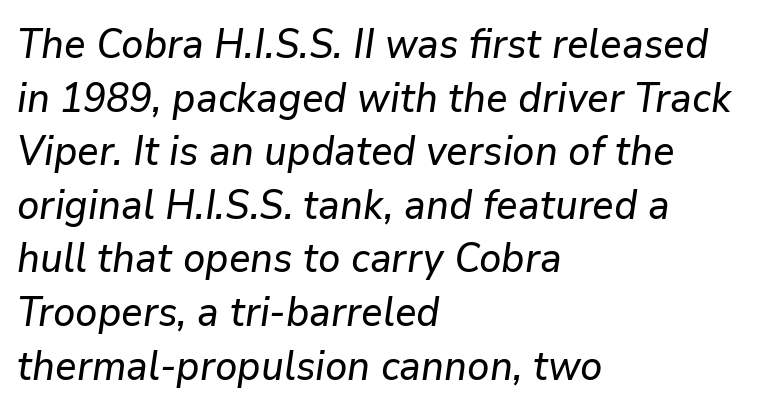
The image shows 40 px text type, italic (leaning right); set left-aligned, normal line spacing (1.34x), normal letter spacing, not underlined; low stroke contrast and a medium x-height.
